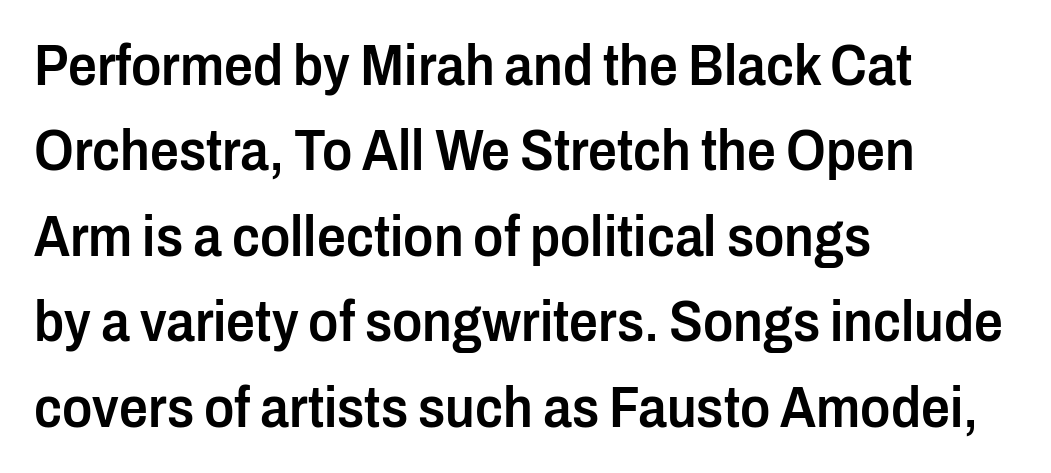
The image shows 57 px semibold, condensed sans-serif type, upright; set left-aligned, normal line spacing (1.5x), normal letter spacing, not underlined; low stroke contrast and a medium x-height.
